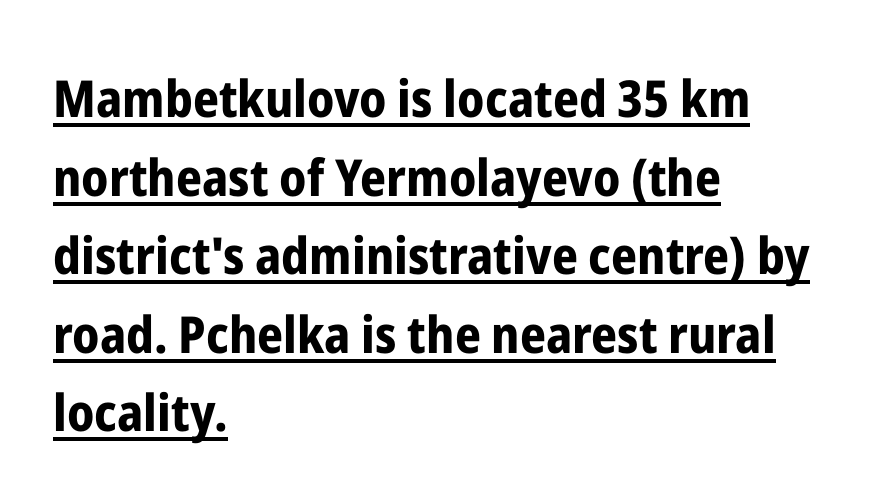
Q: Is the text bold? A: Yes.
Q: Is the text italic (slanted)? A: No, it is upright.
Q: Is the typeface a serif or a sans-serif typeface? A: Sans-serif.
Q: Is the text underlined? A: Yes.
Q: How is the paragraph aligned? A: Left-aligned.
Q: Is the spacing between letters normal or unusually wide? A: Normal.
Q: Is the spacing between lines tight, normal or loose? A: Normal.
Q: Width (condensed, normal, or wide)? A: Condensed.
Q: Stroke contrast? A: Low.
Q: x-height? A: Medium.
Q: Monospaced? A: No.
